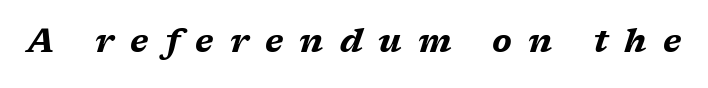
The image shows 33 px bold, wide type, italic (leaning right); set unusually wide letter spacing (+0.49 em), not underlined; medium stroke contrast and a medium x-height.
